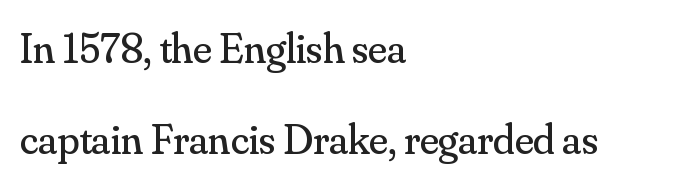
The rag falls on the right side of this text block. You could not count columns in this text — the font is proportionally spaced. One glance says open: line gaps are wider than usual. The typesetting does not lean heavy: it is not bold.
